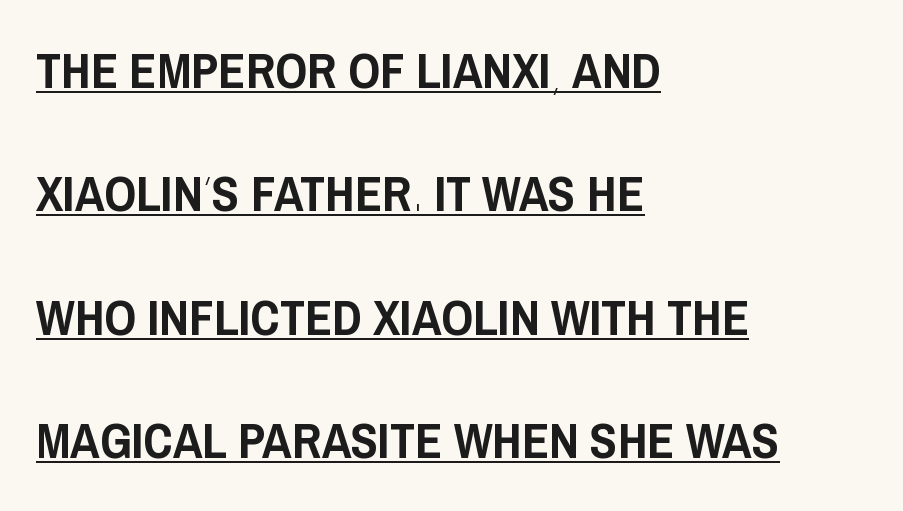
The image shows 50 px condensed sans-serif type, upright; set left-aligned, loose line spacing (2.47x), normal letter spacing, underlined; low stroke contrast and a large x-height.
